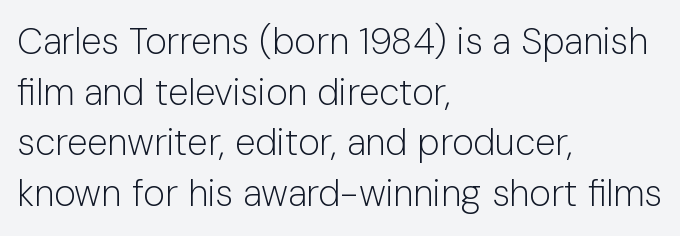
Q: Is the text bold? A: No.
Q: Is the text italic (slanted)? A: No, it is upright.
Q: Is the typeface a serif or a sans-serif typeface? A: Sans-serif.
Q: Is the text underlined? A: No.
Q: How is the paragraph aligned? A: Left-aligned.
Q: Is the spacing between letters normal or unusually wide? A: Normal.
Q: Is the spacing between lines tight, normal or loose? A: Normal.
Q: Width (condensed, normal, or wide)? A: Normal.
Q: Stroke contrast? A: Low.
Q: x-height? A: Medium.
Q: Monospaced? A: No.
